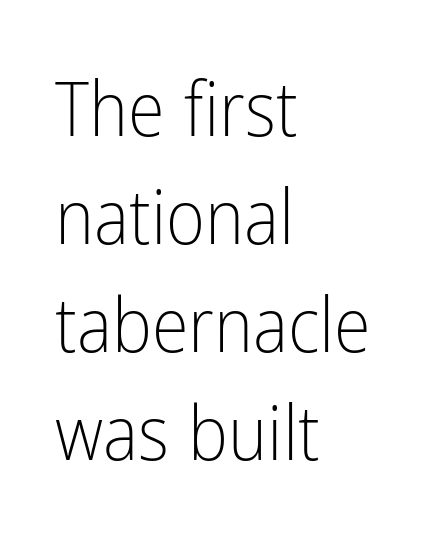
Notice how the stems are strictly vertical — no italics here. Words float on clear page, feet unadorned. Notice how descenders clear the ascenders below comfortably — that's standard leading. Character widths vary here, with narrow letters taking less room than wide ones. The face used here is rendered with its standard letterfit.
